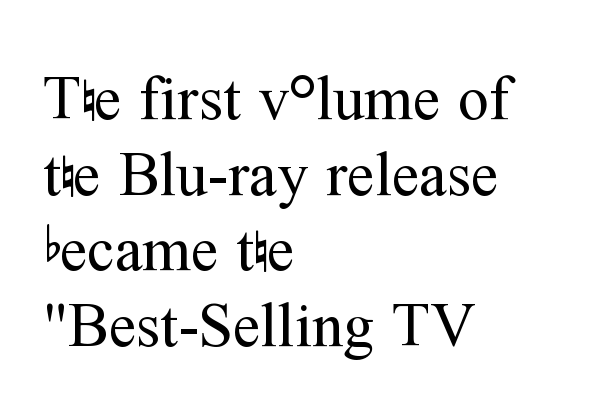
{"serif": "yes", "italic": "no", "bold": "no", "weight": "regular", "width": "normal", "stroke_contrast": "medium", "x_height": "medium", "monospaced": "no", "underline": "no", "align": "left", "line_spacing_ratio": 1.22, "letter_spacing": "normal", "letter_spacing_em": 0.0, "glyph_px": 62}
